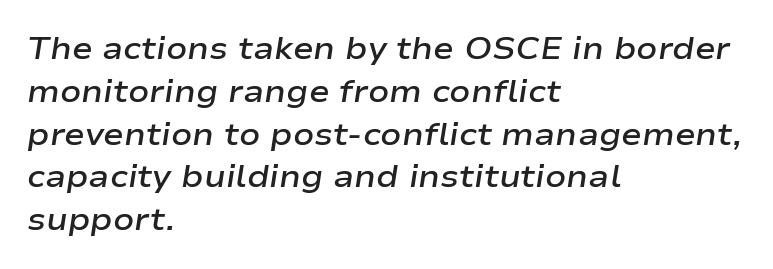
The image shows 31 px semibold, wide type, italic (leaning right); set left-aligned, normal line spacing (1.38x), normal letter spacing, not underlined; low stroke contrast and a medium x-height.
